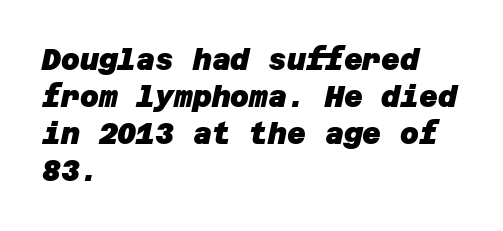
The image shows 29 px heavy sans-serif type; set left-aligned, normal line spacing (1.28x), normal letter spacing, not underlined; low stroke contrast and a large x-height.
